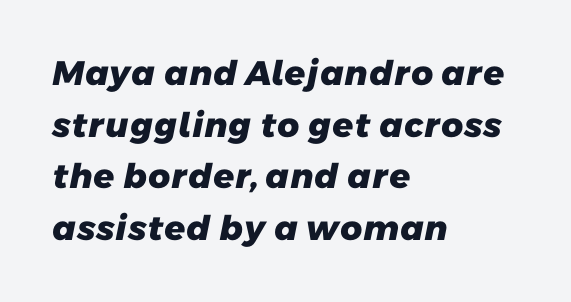
{"serif": "no", "bold": "yes", "weight": "heavy", "width": "normal", "stroke_contrast": "low", "x_height": "medium", "monospaced": "no", "underline": "no", "align": "left", "line_spacing": "normal", "line_spacing_ratio": 1.52, "letter_spacing": "normal", "letter_spacing_em": 0.0, "glyph_px": 34}
